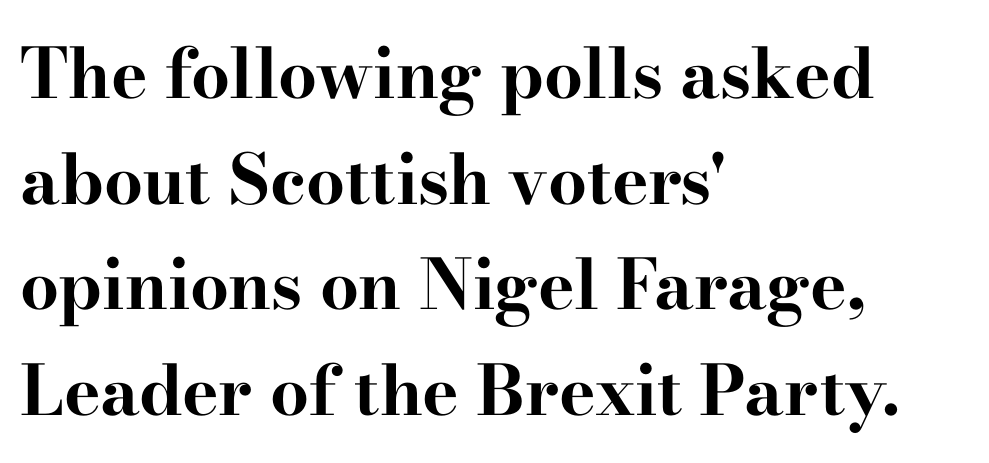
Check the space under the baseline: it is left empty. The passage shown is typed in a proportional face where columns would drift. In terms of weight, the rendering is a true, heavy bold. The letters sit at their default tracking, neither squeezed nor spread. Successive baselines arrive at the customary interval.
